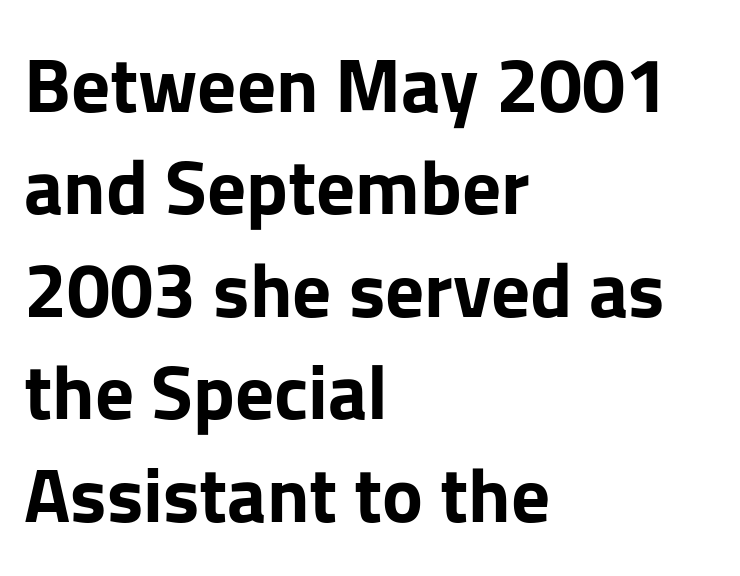
The image shows 77 px bold sans-serif type, upright; set left-aligned, normal line spacing (1.33x), normal letter spacing, not underlined; low stroke contrast and a medium x-height.
